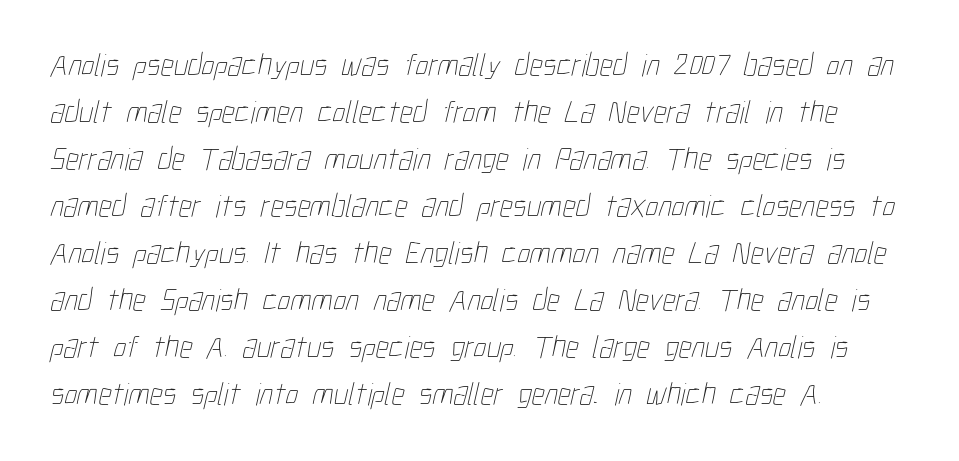
Q: Is the text bold? A: No.
Q: Is the text underlined? A: No.
Q: How is the paragraph aligned? A: Left-aligned.
Q: Is the spacing between letters normal or unusually wide? A: Normal.
Q: Is the spacing between lines tight, normal or loose? A: Normal.
Q: Width (condensed, normal, or wide)? A: Condensed.
Q: Stroke contrast? A: Low.
Q: x-height? A: Medium.
Q: Monospaced? A: No.
